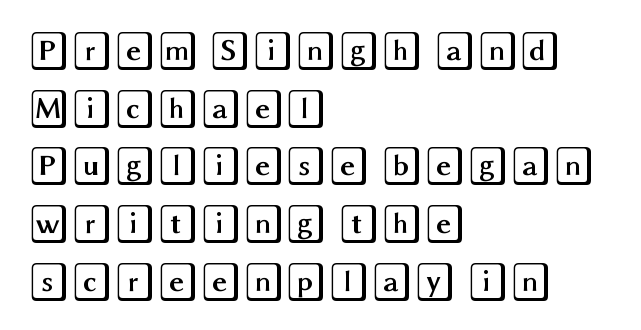
The image shows 39 px wide type, upright; set left-aligned, normal line spacing (1.48x), normal letter spacing, not underlined; a large x-height.
